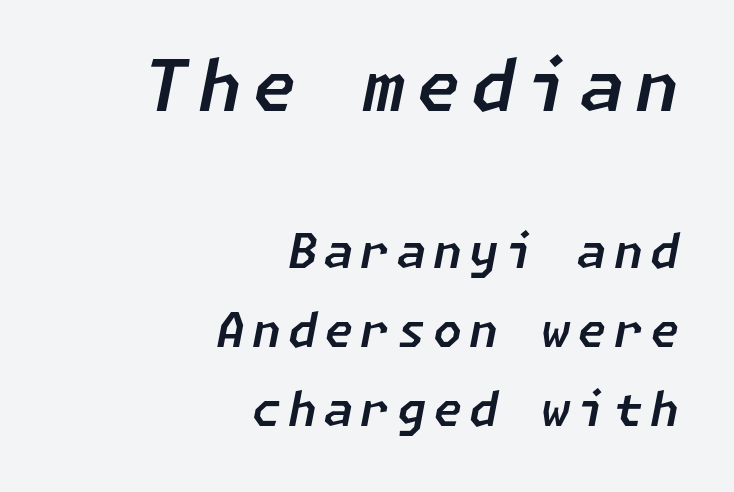
The image shows 71 px text type, italic (leaning right); set right-aligned, normal line spacing (1.68x), not underlined; the first (top) block is 1.51x larger; low stroke contrast and a medium x-height.
